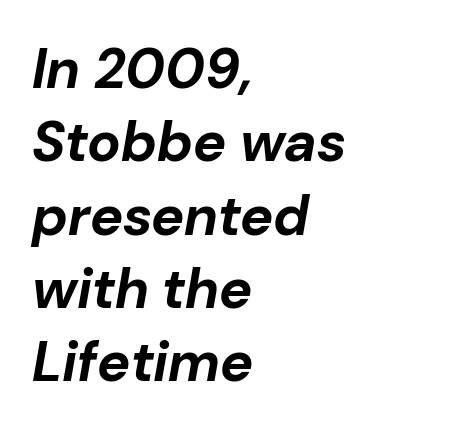
{"italic": "yes", "lean": "right", "slant_degrees": 10, "bold": "yes", "weight": "bold", "width": "normal", "stroke_contrast": "low", "x_height": "medium", "monospaced": "no", "underline": "no", "align": "left", "line_spacing": "normal", "line_spacing_ratio": 1.31, "letter_spacing": "normal", "letter_spacing_em": 0.0, "glyph_px": 56}
